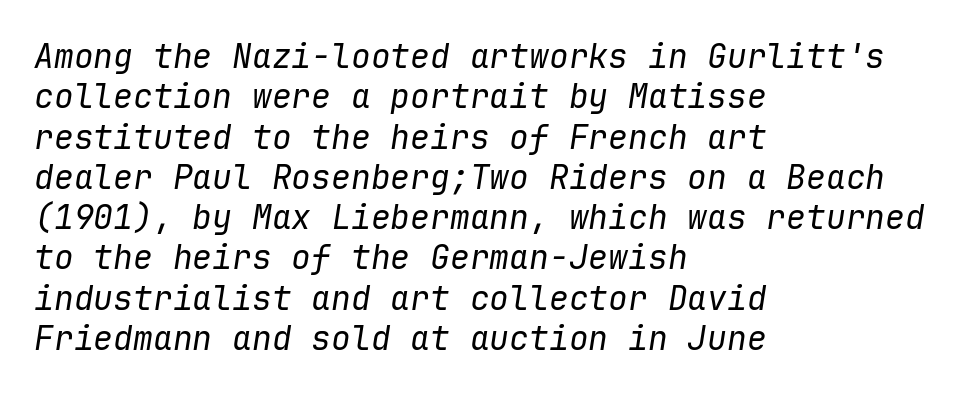
{"italic": "yes", "lean": "right", "slant_degrees": 9, "bold": "no", "weight": "regular", "width": "normal", "stroke_contrast": "low", "x_height": "medium", "monospaced": "yes", "underline": "no", "align": "left", "line_spacing_ratio": 1.22, "letter_spacing": "normal", "letter_spacing_em": 0.0, "glyph_px": 33}
